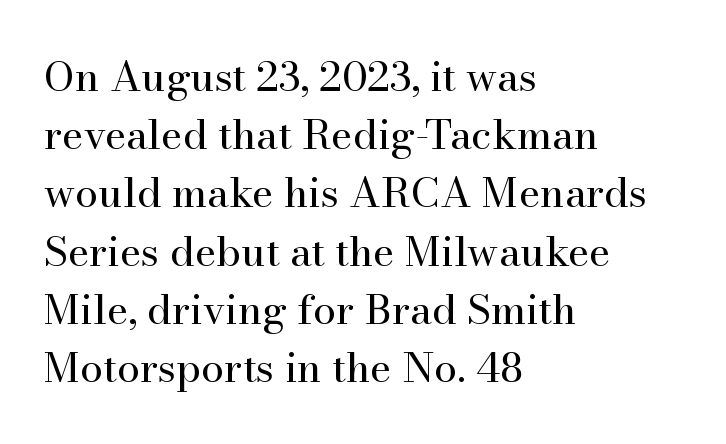
The image shows 41 px regular-weight serif type, upright; set left-aligned, normal line spacing (1.42x), normal letter spacing, not underlined; high stroke contrast and a small x-height.
